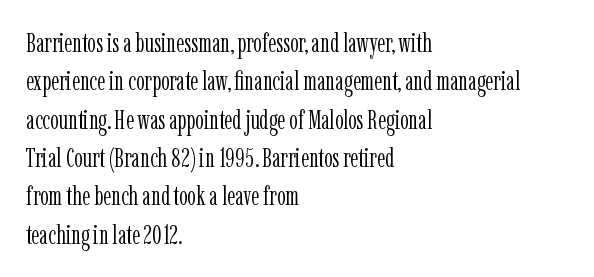
Q: Is the text bold? A: No.
Q: Is the text italic (slanted)? A: No, it is upright.
Q: Is the text underlined? A: No.
Q: How is the paragraph aligned? A: Left-aligned.
Q: Is the spacing between letters normal or unusually wide? A: Normal.
Q: Is the spacing between lines tight, normal or loose? A: Normal.
